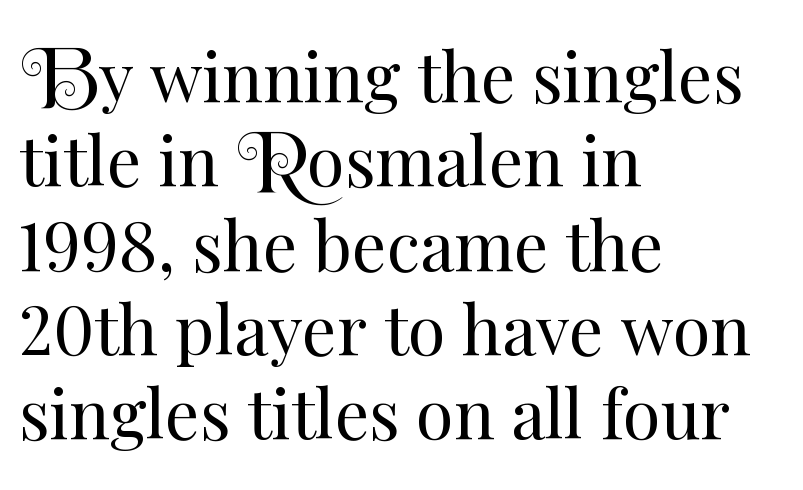
The image shows 68 px regular-weight type, upright; set left-aligned, line spacing 1.24x, normal letter spacing, not underlined; medium stroke contrast and a small x-height.
